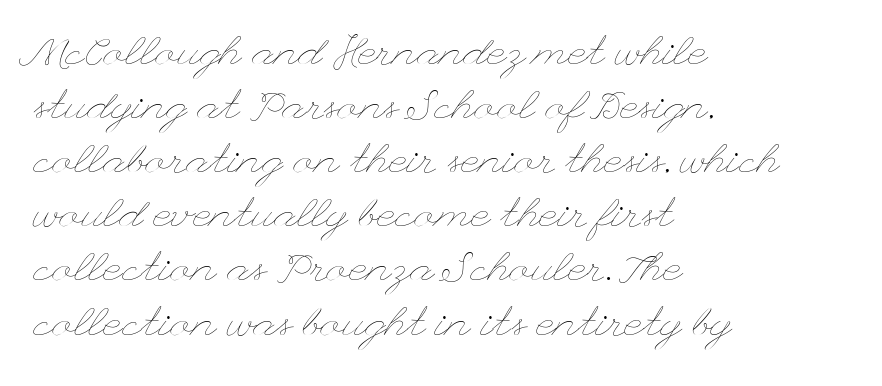
Typeset ragged right — the left edge is the straight one. A clean baseline with only descenders dipping below it. No heavy texture on the line: the type isn't bold. Line spacing here is normal.
